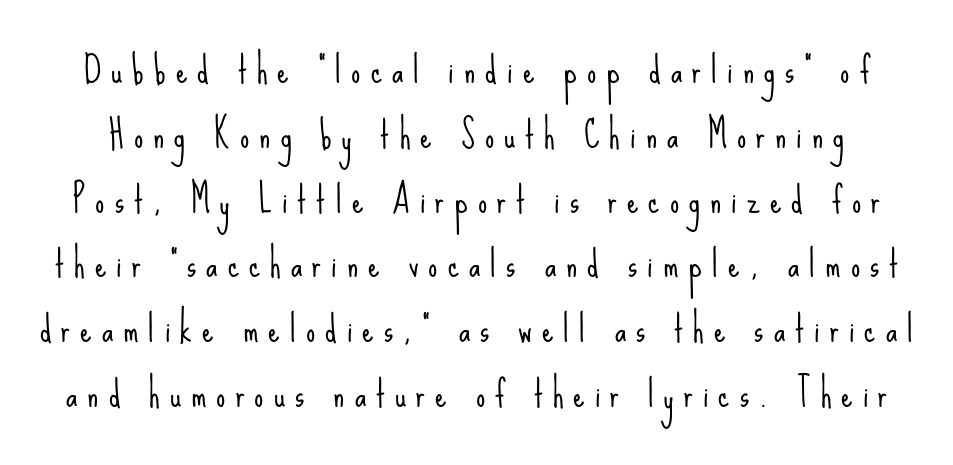
The image shows 36 px light, condensed sans-serif type, upright; set line spacing 1.8x, unusually wide letter spacing (+0.28 em), not underlined; low stroke contrast and a small x-height.
